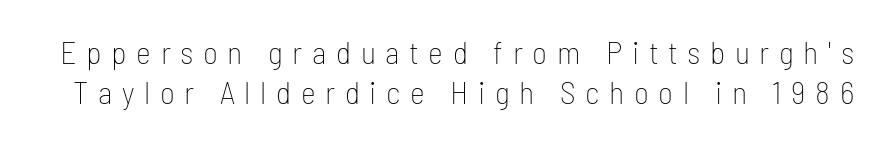
{"serif": "no", "italic": "no", "bold": "no", "weight": "thin", "width": "condensed", "stroke_contrast": "low", "x_height": "medium", "monospaced": "no", "underline": "no", "line_spacing_ratio": 1.24, "letter_spacing": "wide", "letter_spacing_em": 0.3, "glyph_px": 32}
